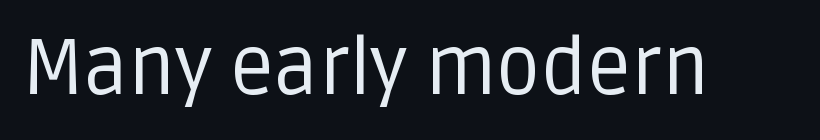
Q: Is the text bold? A: No.
Q: Is the text italic (slanted)? A: No, it is upright.
Q: Is the typeface a serif or a sans-serif typeface? A: Sans-serif.
Q: Is the text underlined? A: No.
Q: Is the spacing between letters normal or unusually wide? A: Normal.
Q: Width (condensed, normal, or wide)? A: Normal.
Q: Stroke contrast? A: Low.
Q: x-height? A: Large.
Q: Monospaced? A: No.
